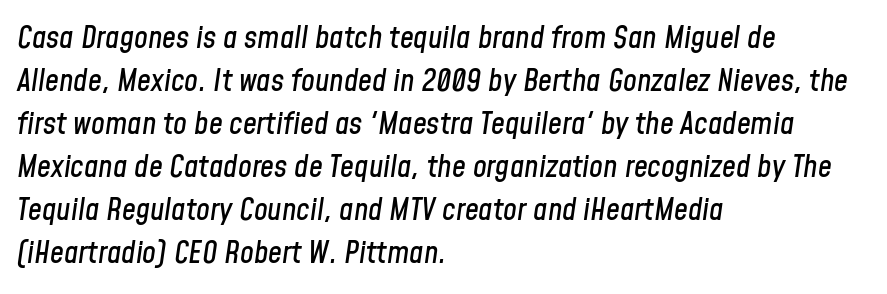
The image shows 31 px condensed type, italic (leaning right); set left-aligned, normal line spacing (1.39x), normal letter spacing, not underlined; low stroke contrast and a medium x-height.
